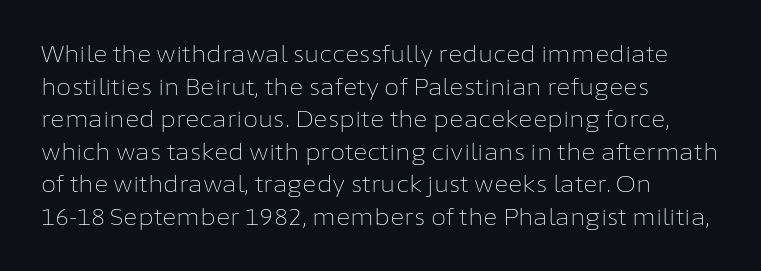
{"italic": "no", "bold": "no", "underline": "no", "align": "left", "line_spacing": "normal", "line_spacing_ratio": 1.48, "letter_spacing": "normal", "letter_spacing_em": 0.0, "glyph_px": 22}
